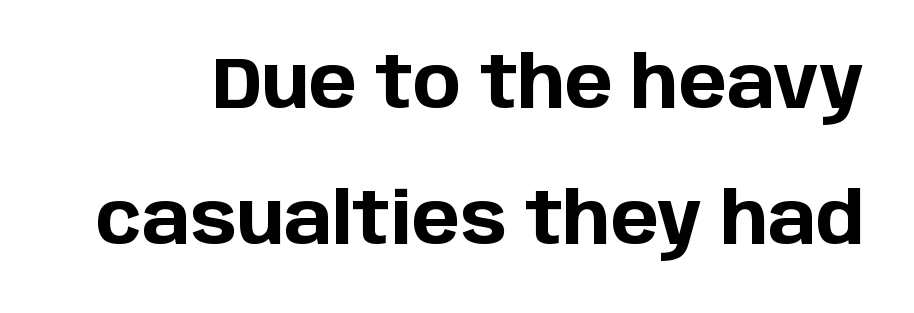
{"serif": "no", "italic": "no", "bold": "yes", "weight": "bold", "width": "normal", "stroke_contrast": "low", "x_height": "large", "monospaced": "no", "underline": "no", "line_spacing_ratio": 1.89, "letter_spacing": "normal", "letter_spacing_em": 0.0, "glyph_px": 72}
